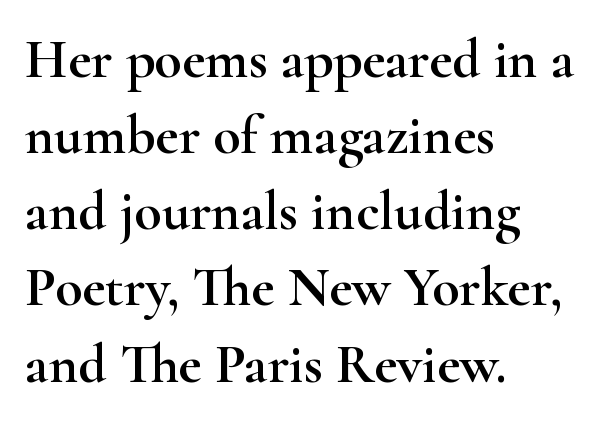
Is this a fixed-width face? No — the glyphs have proportional, varying widths. Tracking here is standard; glyphs follow each other at the usual distance. The setting favours the left margin, as ordinary paragraphs usually do. Nope, not italic — everything's standing straight. Leading: standard. You can tell from the footed stems that serif type was used.
